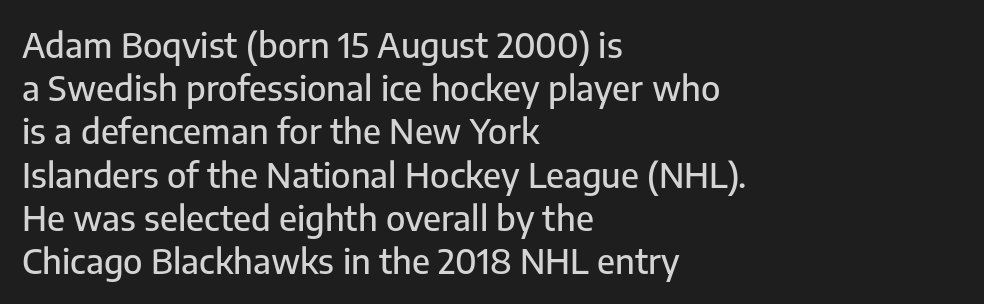
{"serif": "no", "italic": "no", "width": "normal", "stroke_contrast": "low", "x_height": "medium", "monospaced": "no", "underline": "no", "align": "left", "line_spacing": "normal", "line_spacing_ratio": 1.27, "letter_spacing": "normal", "letter_spacing_em": 0.0, "glyph_px": 34}
